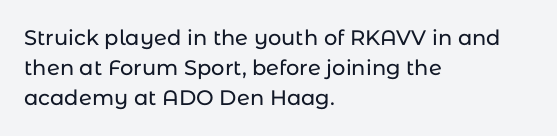
The image shows 21 px text type, upright; set left-aligned, normal line spacing (1.43x), normal letter spacing, not underlined.
